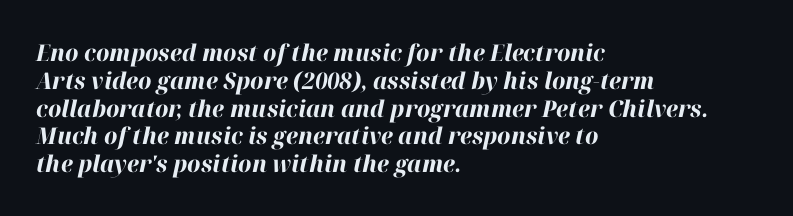
{"italic": "yes", "lean": "right", "slant_degrees": 12, "bold": "yes", "underline": "no", "align": "left", "line_spacing_ratio": 1.21, "letter_spacing": "normal", "letter_spacing_em": 0.0, "glyph_px": 23}
